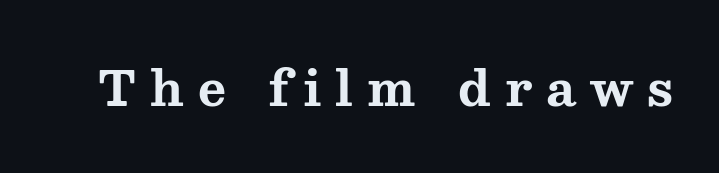
The image shows 48 px bold, wide serif type, upright; set unusually wide letter spacing (+0.29 em), not underlined; medium stroke contrast and a medium x-height.
